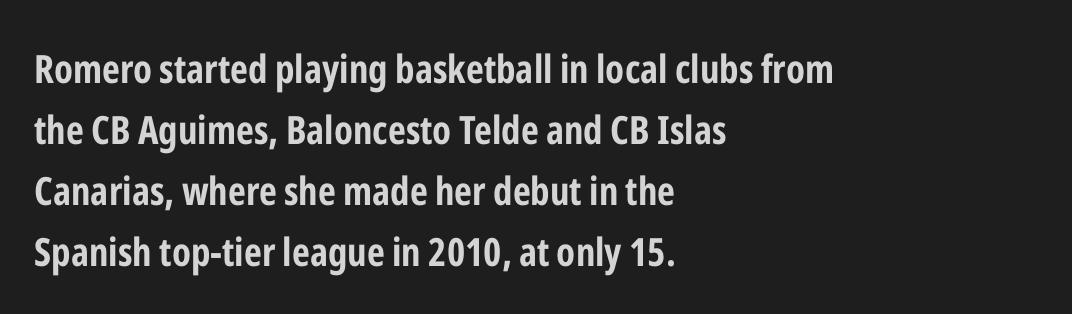
The image shows 39 px bold, condensed sans-serif type, upright; set left-aligned, normal line spacing (1.56x), normal letter spacing, not underlined; low stroke contrast and a medium x-height.
